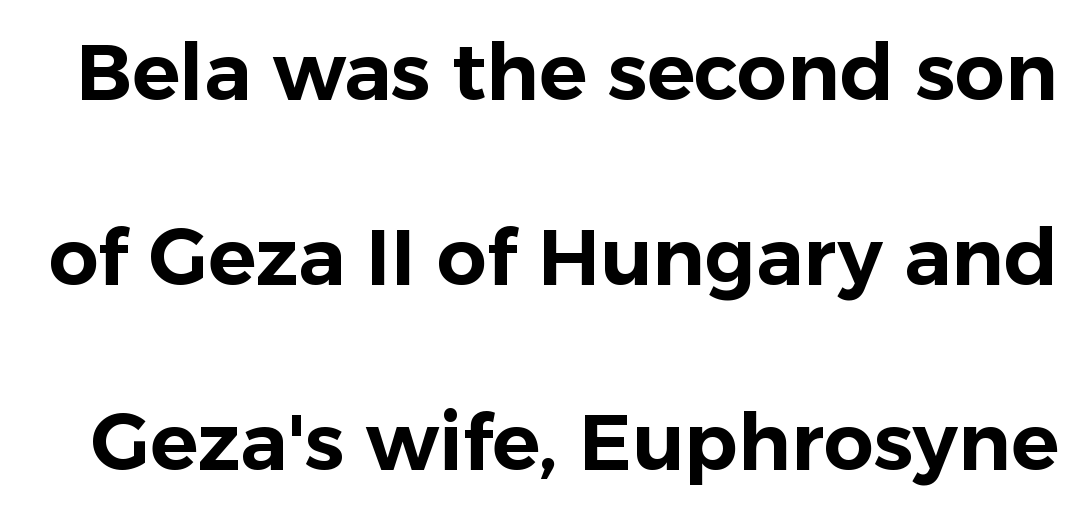
Q: Is the text italic (slanted)? A: No, it is upright.
Q: Is the typeface a serif or a sans-serif typeface? A: Sans-serif.
Q: Is the text underlined? A: No.
Q: Is the spacing between letters normal or unusually wide? A: Normal.
Q: Is the spacing between lines tight, normal or loose? A: Loose.
Q: Width (condensed, normal, or wide)? A: Normal.
Q: Stroke contrast? A: Low.
Q: x-height? A: Medium.
Q: Monospaced? A: No.
